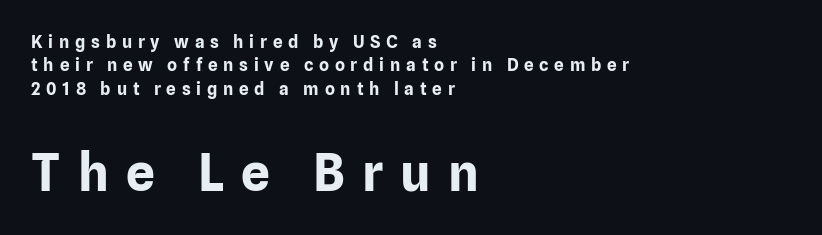
Q: Is the text bold? A: Yes.
Q: Is the text italic (slanted)? A: No, it is upright.
Q: Is the typeface a serif or a sans-serif typeface? A: Sans-serif.
Q: Is the text underlined? A: No.
Q: How is the paragraph aligned? A: Left-aligned.
Q: Is the spacing between letters normal or unusually wide? A: Unusually wide.
Q: Is the spacing between lines tight, normal or loose? A: Normal.
Q: Which block of text is set in a larger size, the first (top) or the second (bottom)? A: The second (bottom) one.
Q: Width (condensed, normal, or wide)? A: Normal.
Q: Stroke contrast? A: Low.
Q: x-height? A: Medium.
Q: Monospaced? A: No.
